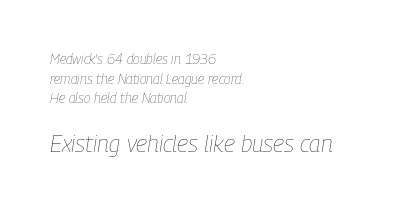
Q: Is the text bold? A: No.
Q: Is the text italic (slanted)? A: Yes, it leans right by about 9 degrees.
Q: Is the text underlined? A: No.
Q: How is the paragraph aligned? A: Left-aligned.
Q: Is the spacing between letters normal or unusually wide? A: Normal.
Q: Is the spacing between lines tight, normal or loose? A: Normal.
Q: Which block of text is set in a larger size, the first (top) or the second (bottom)? A: The second (bottom) one.
